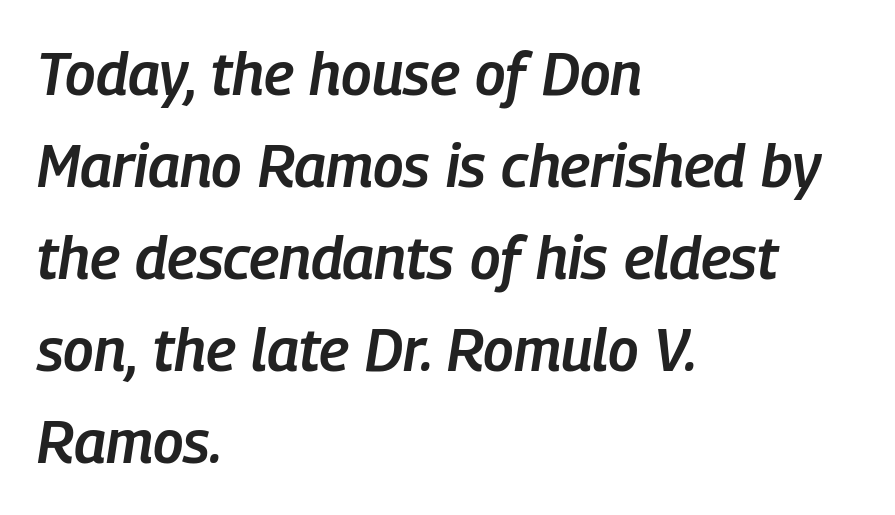
Q: Is the text bold? A: Semi-bold.
Q: Is the text italic (slanted)? A: Yes, it leans right by about 9 degrees.
Q: Is the text underlined? A: No.
Q: How is the paragraph aligned? A: Left-aligned.
Q: Is the spacing between letters normal or unusually wide? A: Normal.
Q: Is the spacing between lines tight, normal or loose? A: Normal.
Q: Width (condensed, normal, or wide)? A: Condensed.
Q: Stroke contrast? A: Low.
Q: x-height? A: Medium.
Q: Monospaced? A: No.
